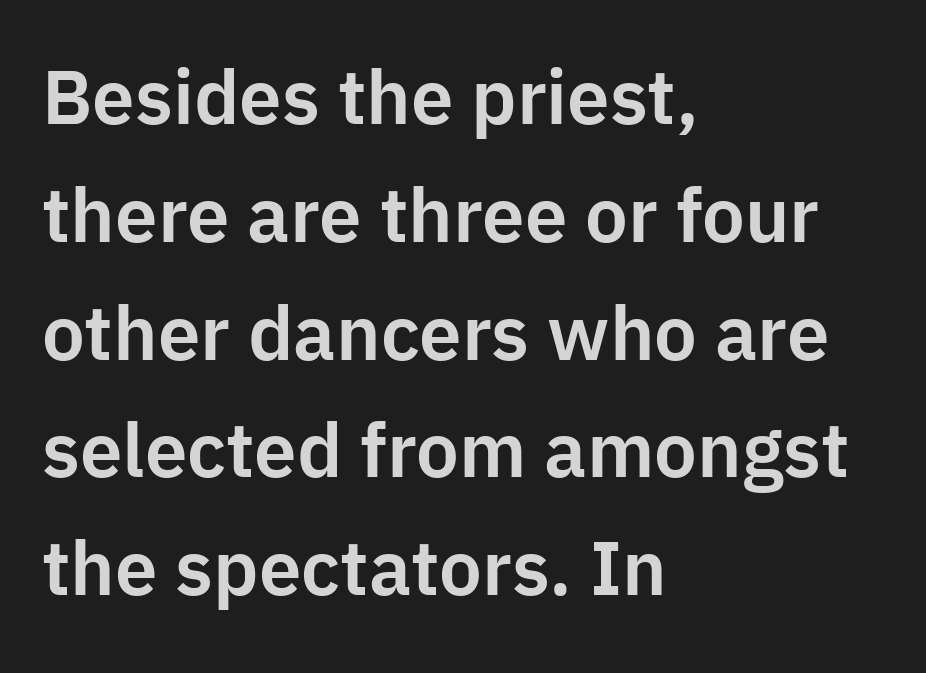
{"serif": "no", "italic": "no", "width": "normal", "stroke_contrast": "low", "x_height": "medium", "monospaced": "no", "underline": "no", "align": "left", "line_spacing": "normal", "line_spacing_ratio": 1.55, "letter_spacing": "normal", "letter_spacing_em": 0.0, "glyph_px": 76}
